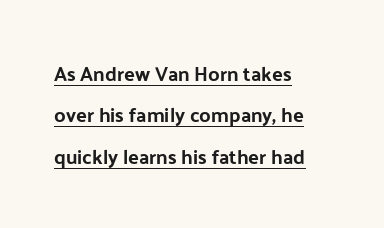
Q: Is the text italic (slanted)? A: No, it is upright.
Q: Is the text underlined? A: Yes.
Q: How is the paragraph aligned? A: Left-aligned.
Q: Is the spacing between letters normal or unusually wide? A: Normal.
Q: Is the spacing between lines tight, normal or loose? A: Loose.
